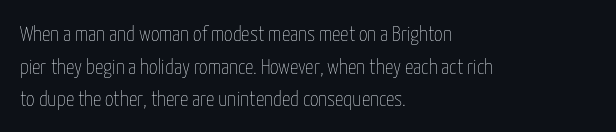
{"italic": "no", "bold": "no", "underline": "no", "align": "left", "line_spacing": "normal", "line_spacing_ratio": 1.55, "letter_spacing": "normal", "letter_spacing_em": 0.0, "glyph_px": 21}
